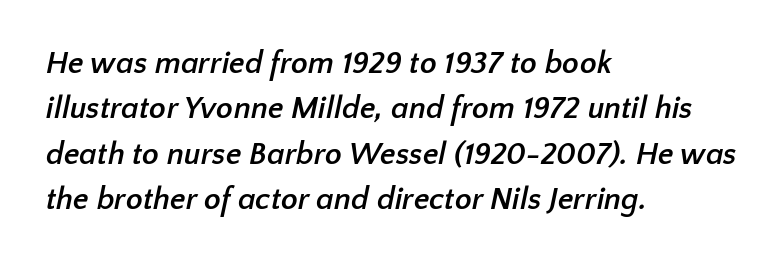
Underlining? Definitely not there. I'd call this a sans setting — the letters go barefoot. Is the block centered? No — it sits flush against the left margin. The letters sit at their default tracking, neither squeezed nor spread. Heft: maximum for text — a bold. Think of a printed novel: that variable character pitch is what you see here.
